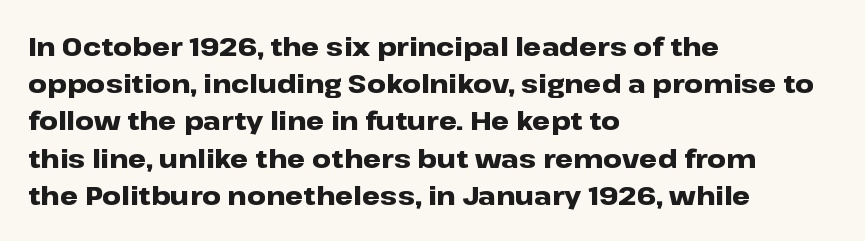
The image shows 26 px bold type, upright; set left-aligned, normal line spacing (1.43x), normal letter spacing, not underlined.
